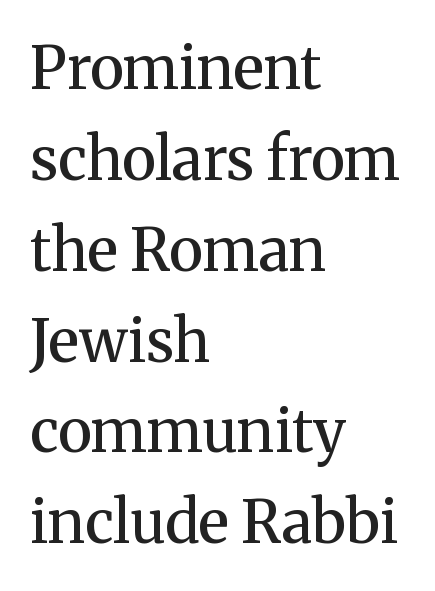
{"serif": "yes", "italic": "no", "bold": "semi", "weight": "semibold", "width": "normal", "stroke_contrast": "medium", "x_height": "medium", "monospaced": "no", "underline": "no", "align": "left", "line_spacing": "normal", "line_spacing_ratio": 1.54, "letter_spacing": "normal", "letter_spacing_em": 0.0, "glyph_px": 59}
